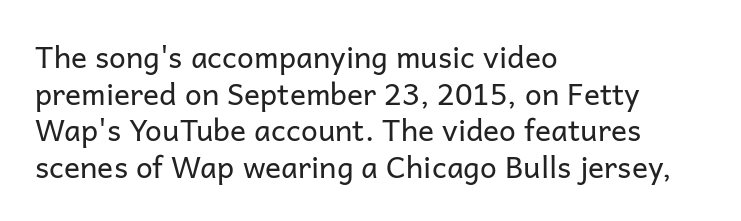
It's the straight-up-and-down kind of type. Heaviness? Minimal to ordinary, like unemphasized prose. Left-aligned paragraph, ragged on the right. How are the letters spaced? Ordinarily, with no added tracking. Character widths vary here, with narrow letters taking less room than wide ones. In terms of letterform style, serifs are entirely absent.
